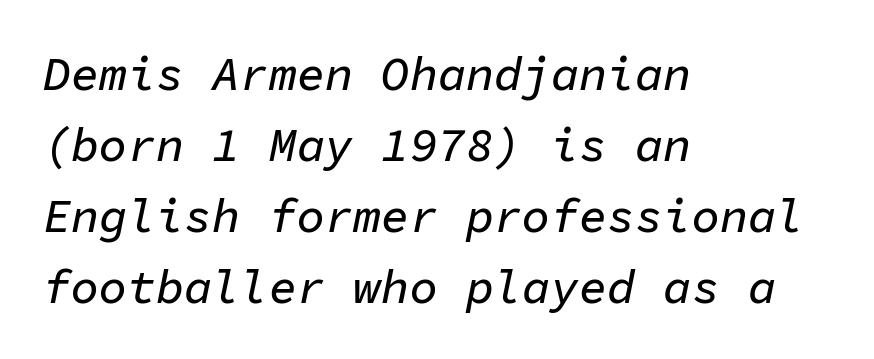
The image shows 47 px text type, italic (leaning right), monospaced; set left-aligned, normal line spacing (1.51x), normal letter spacing, not underlined; low stroke contrast and a medium x-height.
